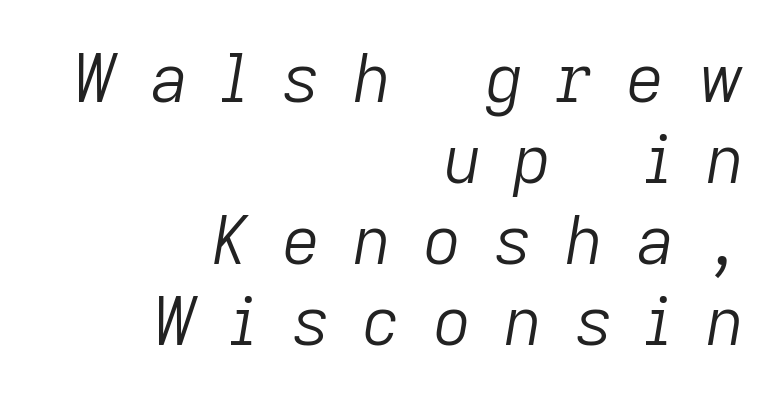
{"italic": "yes", "lean": "right", "slant_degrees": 9, "bold": "no", "weight": "light", "width": "normal", "stroke_contrast": "low", "x_height": "medium", "monospaced": "no", "underline": "no", "align": "right", "line_spacing_ratio": 1.21, "letter_spacing": "wide", "letter_spacing_em": 0.48, "glyph_px": 67}
